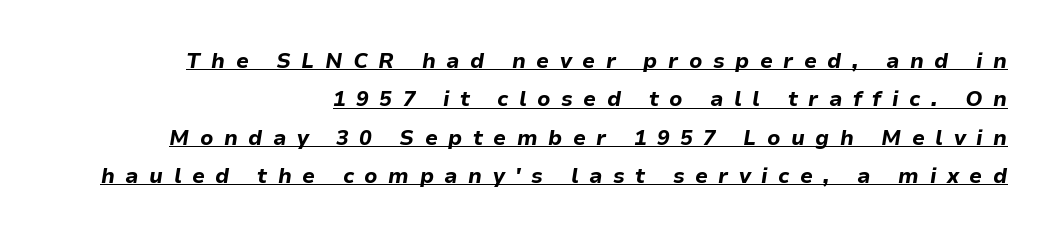
The image shows 21 px bold type, italic (leaning right); set right-aligned, line spacing 1.83x, unusually wide letter spacing (+0.5 em), underlined.
